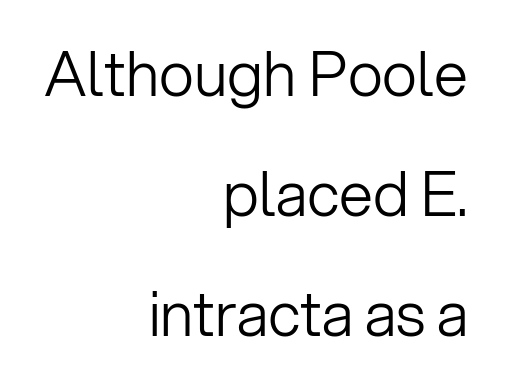
{"serif": "no", "italic": "no", "bold": "no", "weight": "light", "width": "normal", "stroke_contrast": "low", "x_height": "medium", "monospaced": "no", "underline": "no", "align": "right", "line_spacing": "loose", "line_spacing_ratio": 1.97, "letter_spacing": "normal", "letter_spacing_em": 0.0, "glyph_px": 61}
